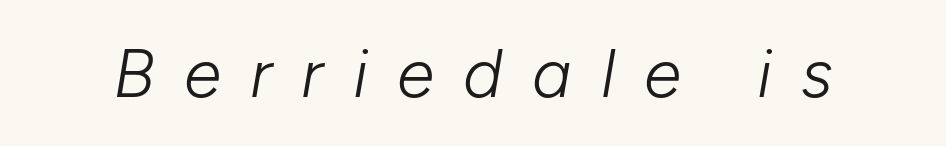
Inter-character spacing is expanded well beyond the font's built-in metrics. A quiet, ordinary-to-light weight characterises the typeface. The foot of each line stays bare and open. Rendered with sloped, italic letterforms. Here the designer chose a conventional face with non-uniform glyph widths.
